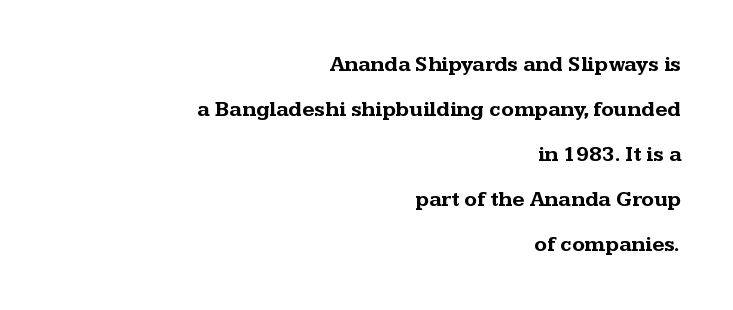
Q: Is the text bold? A: Yes.
Q: Is the text italic (slanted)? A: No, it is upright.
Q: Is the text underlined? A: No.
Q: How is the paragraph aligned? A: Right-aligned.
Q: Is the spacing between letters normal or unusually wide? A: Normal.
Q: Is the spacing between lines tight, normal or loose? A: Loose.
